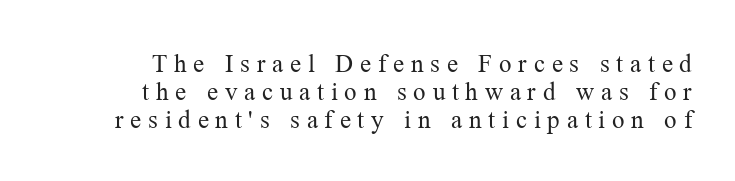
Q: Is the text bold? A: No.
Q: Is the text italic (slanted)? A: No, it is upright.
Q: Is the text underlined? A: No.
Q: How is the paragraph aligned? A: Right-aligned.
Q: Is the spacing between letters normal or unusually wide? A: Unusually wide.
Q: Is the spacing between lines tight, normal or loose? A: Tight.
